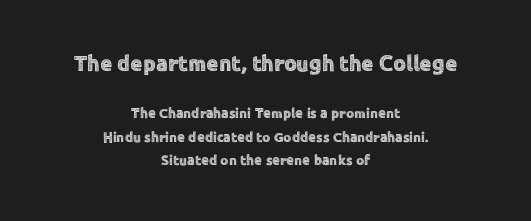
Q: Is the text italic (slanted)? A: No, it is upright.
Q: Is the text underlined? A: No.
Q: How is the paragraph aligned? A: Centered.
Q: Is the spacing between letters normal or unusually wide? A: Normal.
Q: Is the spacing between lines tight, normal or loose? A: Normal.
Q: Which block of text is set in a larger size, the first (top) or the second (bottom)? A: The first (top) one.
